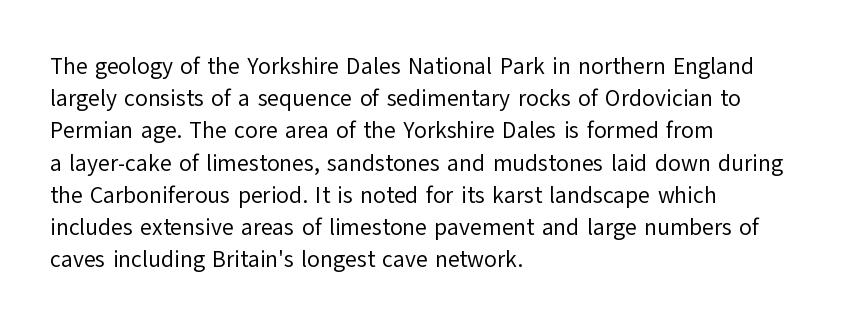
Q: Is the text bold? A: No.
Q: Is the text italic (slanted)? A: No, it is upright.
Q: Is the text underlined? A: No.
Q: How is the paragraph aligned? A: Left-aligned.
Q: Is the spacing between letters normal or unusually wide? A: Normal.
Q: Is the spacing between lines tight, normal or loose? A: Normal.
